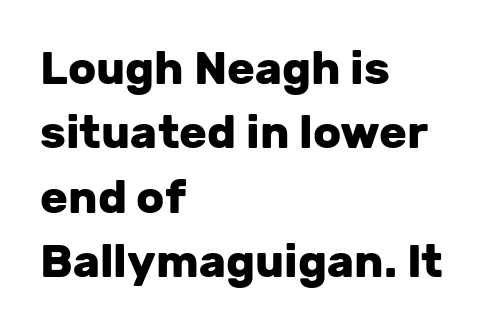
Q: Is the text bold? A: Yes.
Q: Is the text italic (slanted)? A: No, it is upright.
Q: Is the typeface a serif or a sans-serif typeface? A: Sans-serif.
Q: Is the text underlined? A: No.
Q: How is the paragraph aligned? A: Left-aligned.
Q: Is the spacing between letters normal or unusually wide? A: Normal.
Q: Is the spacing between lines tight, normal or loose? A: Normal.
Q: Width (condensed, normal, or wide)? A: Normal.
Q: Stroke contrast? A: Low.
Q: x-height? A: Medium.
Q: Monospaced? A: No.
